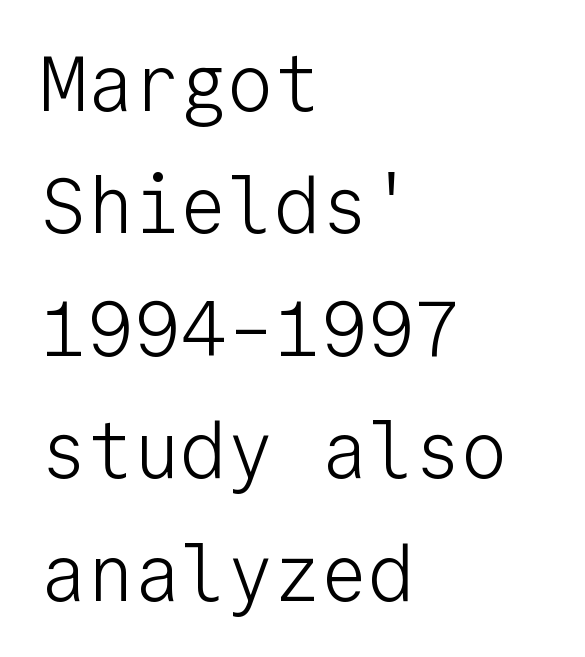
Q: Is the text bold? A: No.
Q: Is the text italic (slanted)? A: No, it is upright.
Q: Is the typeface a serif or a sans-serif typeface? A: Sans-serif.
Q: Is the text underlined? A: No.
Q: How is the paragraph aligned? A: Left-aligned.
Q: Is the spacing between letters normal or unusually wide? A: Normal.
Q: Is the spacing between lines tight, normal or loose? A: Normal.
Q: Width (condensed, normal, or wide)? A: Normal.
Q: Stroke contrast? A: Low.
Q: x-height? A: Medium.
Q: Monospaced? A: Yes.
